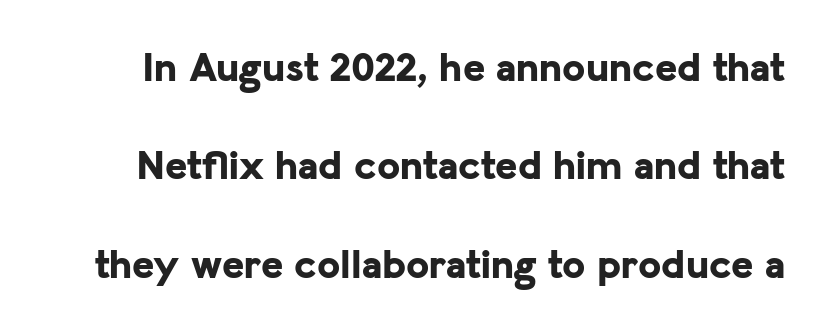
Q: Is the text bold? A: Yes.
Q: Is the text italic (slanted)? A: No, it is upright.
Q: Is the typeface a serif or a sans-serif typeface? A: Sans-serif.
Q: Is the text underlined? A: No.
Q: Is the spacing between letters normal or unusually wide? A: Normal.
Q: Is the spacing between lines tight, normal or loose? A: Loose.
Q: Width (condensed, normal, or wide)? A: Normal.
Q: Stroke contrast? A: Low.
Q: x-height? A: Medium.
Q: Monospaced? A: No.
